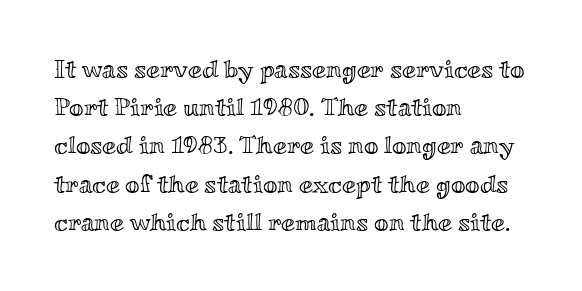
The image shows 25 px text type, upright; set left-aligned, normal line spacing (1.53x), normal letter spacing, not underlined.
